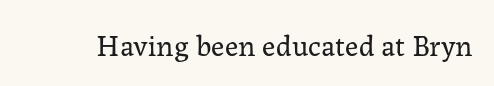
Q: Is the text bold? A: No.
Q: Is the text italic (slanted)? A: No, it is upright.
Q: Is the typeface a serif or a sans-serif typeface? A: Serif.
Q: Is the text underlined? A: No.
Q: Is the spacing between letters normal or unusually wide? A: Normal.
Q: Width (condensed, normal, or wide)? A: Normal.
Q: Stroke contrast? A: Low.
Q: x-height? A: Medium.
Q: Monospaced? A: No.
